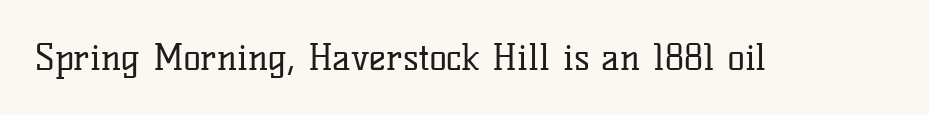
Q: Is the text bold? A: No.
Q: Is the text italic (slanted)? A: No, it is upright.
Q: Is the typeface a serif or a sans-serif typeface? A: Serif.
Q: Is the text underlined? A: No.
Q: Is the spacing between letters normal or unusually wide? A: Normal.
Q: Width (condensed, normal, or wide)? A: Normal.
Q: Stroke contrast? A: Low.
Q: x-height? A: Medium.
Q: Monospaced? A: No.
